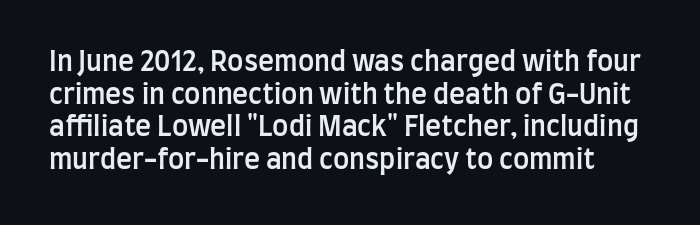
Q: Is the text bold? A: Semi-bold.
Q: Is the text italic (slanted)? A: No, it is upright.
Q: Is the text underlined? A: No.
Q: Is the spacing between letters normal or unusually wide? A: Normal.
